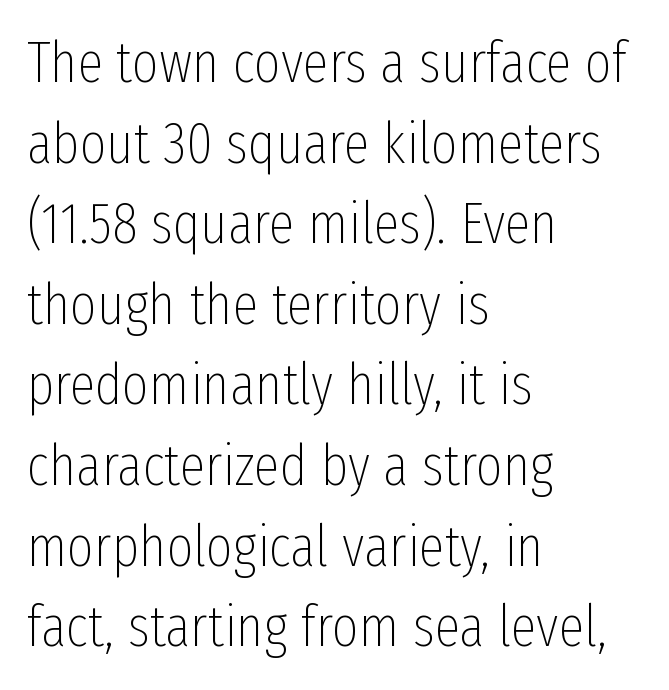
{"serif": "no", "italic": "no", "bold": "no", "weight": "thin", "width": "condensed", "stroke_contrast": "low", "x_height": "medium", "monospaced": "no", "underline": "no", "align": "left", "line_spacing": "normal", "line_spacing_ratio": 1.39, "letter_spacing": "normal", "letter_spacing_em": 0.0, "glyph_px": 58}
